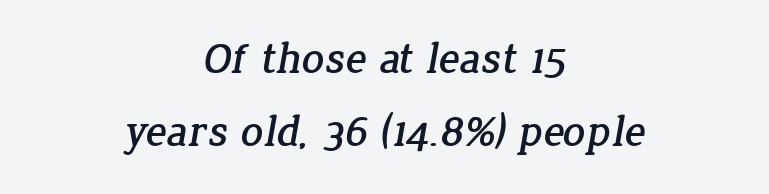
The image shows 44 px serif type; set centered, normal line spacing (1.65x), normal letter spacing, not underlined; low stroke contrast and a medium x-height.
